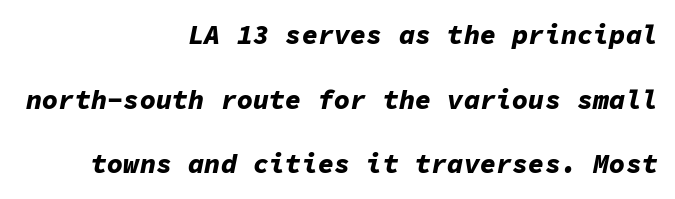
{"italic": "yes", "lean": "right", "slant_degrees": 11, "bold": "yes", "underline": "no", "align": "right", "line_spacing": "loose", "line_spacing_ratio": 2.39, "letter_spacing": "normal", "letter_spacing_em": 0.0, "glyph_px": 27}
